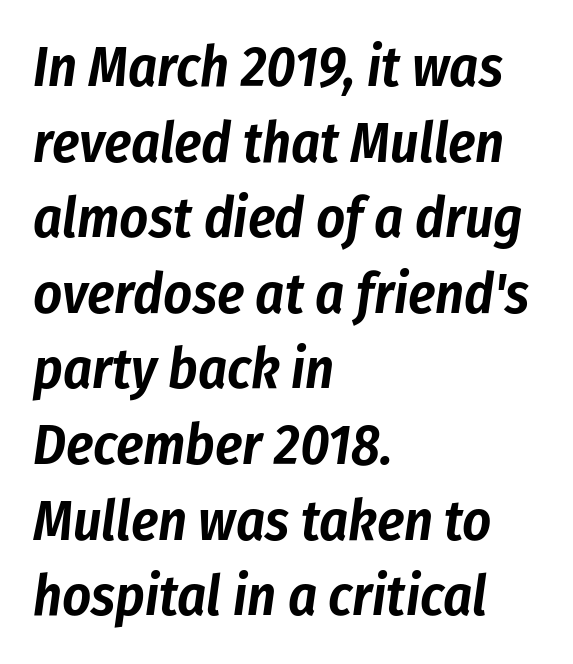
Q: Is the text italic (slanted)? A: Yes, it leans right by about 8 degrees.
Q: Is the text underlined? A: No.
Q: How is the paragraph aligned? A: Left-aligned.
Q: Is the spacing between letters normal or unusually wide? A: Normal.
Q: Is the spacing between lines tight, normal or loose? A: Normal.
Q: Width (condensed, normal, or wide)? A: Condensed.
Q: Stroke contrast? A: Low.
Q: x-height? A: Medium.
Q: Monospaced? A: No.
